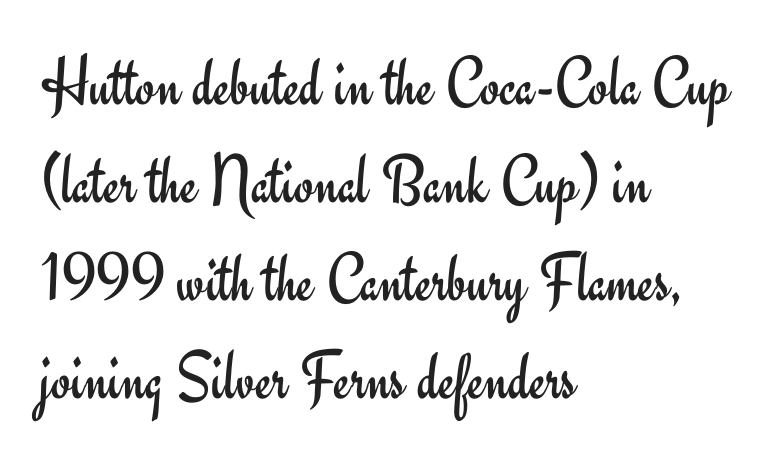
Normally led — the rows are evenly, conventionally spaced. This rendering employs a face without finishing strokes, i.e., a sans-serif. Weight: not bold — regular or lighter. Caption: multi-line text, flush left, ragged right.
